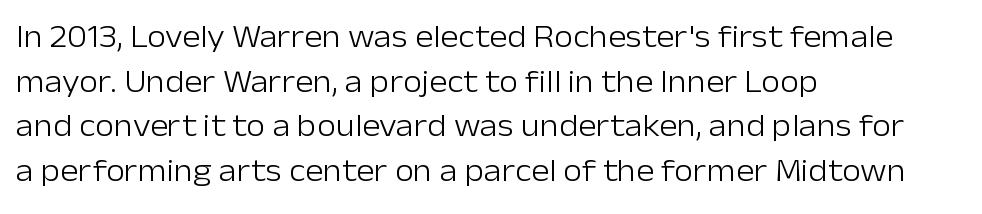
The rendering shows plain stroke endings on the letterforms — a sans-serif design. Lines of text with bare space underneath. The strokes carry an ordinary text weight at most. Leading: standard. Look at the tracking — it's just the regular setting, nothing added.
